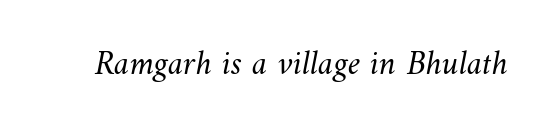
Underline: absent. Each word holds together tightly as a unit, with standard inter-letter gaps. Caption: face not bold, strokes unweighted. Do the characters align in a grid? No, the font is proportional.
